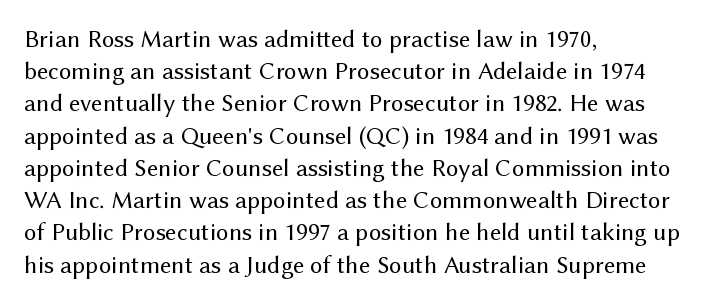
Q: Is the text bold? A: No.
Q: Is the text italic (slanted)? A: No, it is upright.
Q: Is the text underlined? A: No.
Q: How is the paragraph aligned? A: Left-aligned.
Q: Is the spacing between letters normal or unusually wide? A: Normal.
Q: Is the spacing between lines tight, normal or loose? A: Normal.
